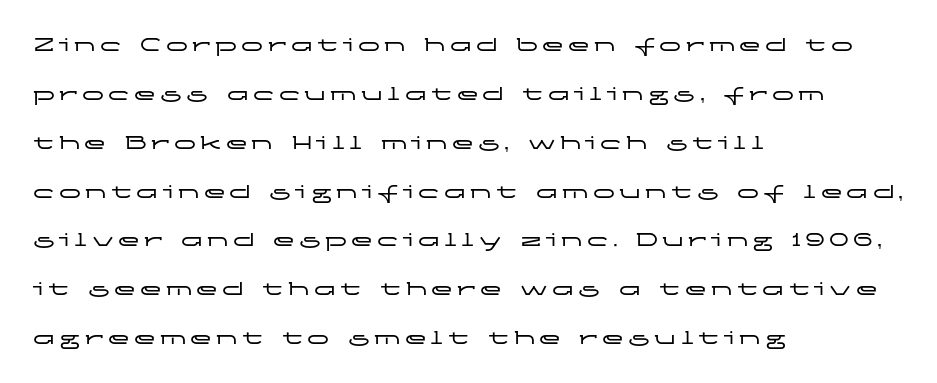
Q: Is the text italic (slanted)? A: No, it is upright.
Q: Is the text underlined? A: No.
Q: How is the paragraph aligned? A: Left-aligned.
Q: Is the spacing between lines tight, normal or loose? A: Loose.
